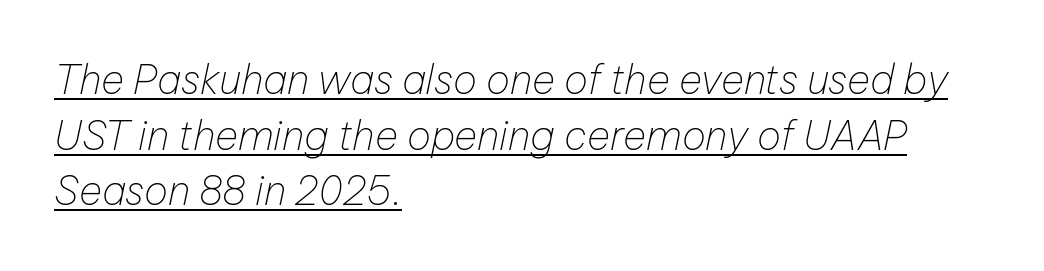
Spacing between characters is what you'd get straight out of the box. Leading matches the norm, producing a regular column. Character widths vary here, with narrow letters taking less room than wide ones. The lines are quadded left. The whole block is typeset with a tilt. Weight class: somewhere from thin through regular.
